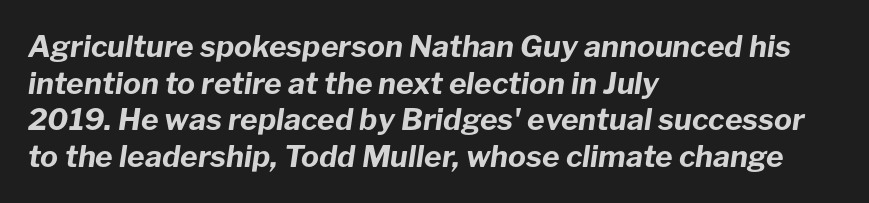
The image shows 30 px bold type, italic (leaning right); set left-aligned, line spacing 1.22x, normal letter spacing, not underlined; low stroke contrast and a medium x-height.
